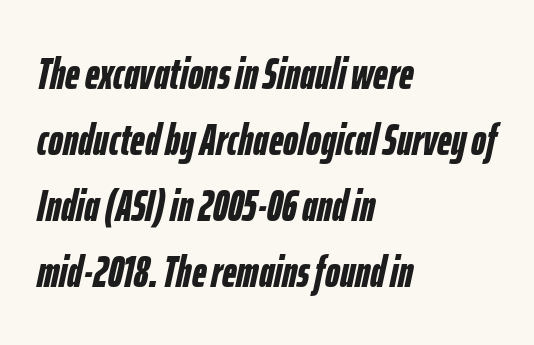
The image shows 45 px semibold, condensed type, italic (leaning right); set left-aligned, normal line spacing (1.47x), normal letter spacing, not underlined; low stroke contrast and a medium x-height.
